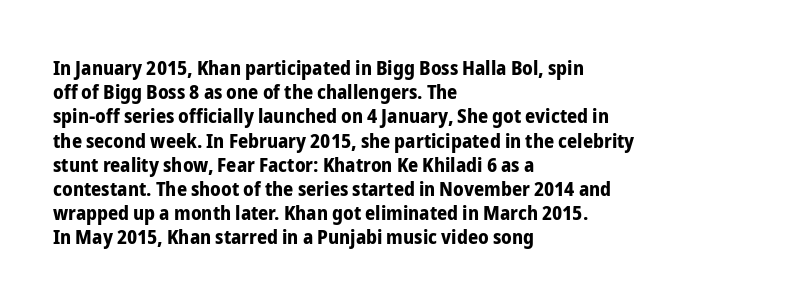
Q: Is the text bold? A: Yes.
Q: Is the text italic (slanted)? A: No, it is upright.
Q: Is the text underlined? A: No.
Q: How is the paragraph aligned? A: Left-aligned.
Q: Is the spacing between letters normal or unusually wide? A: Normal.
